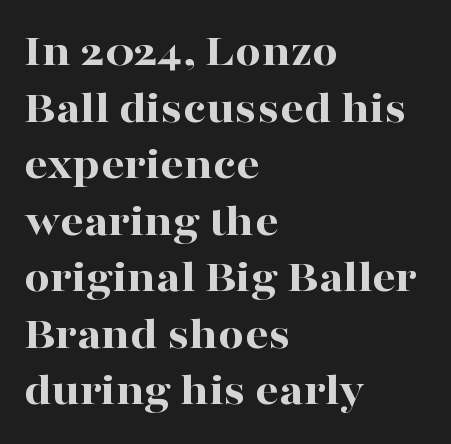
{"serif": "yes", "italic": "no", "bold": "yes", "weight": "bold", "width": "wide", "stroke_contrast": "high", "x_height": "medium", "monospaced": "no", "underline": "no", "align": "left", "line_spacing_ratio": 1.23, "letter_spacing": "normal", "letter_spacing_em": 0.0, "glyph_px": 46}
